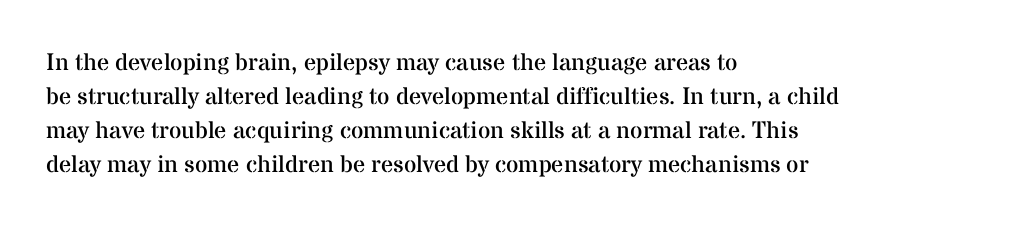
Q: Is the text bold? A: No.
Q: Is the text italic (slanted)? A: No, it is upright.
Q: Is the text underlined? A: No.
Q: How is the paragraph aligned? A: Left-aligned.
Q: Is the spacing between letters normal or unusually wide? A: Normal.
Q: Is the spacing between lines tight, normal or loose? A: Normal.
